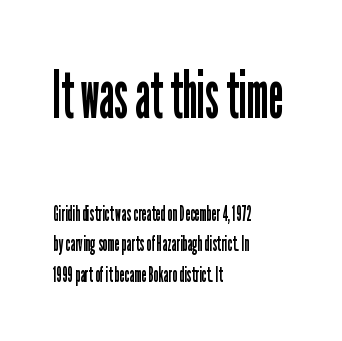
How would I describe the line gaps? Plain and ordinary. The font is comparable to plain body text, perhaps lighter. Vertical strokes here are truly vertical. Scale decreases going downward across the two blocks. Check where the strokes stop: nothing finishes them off — pure sans.
